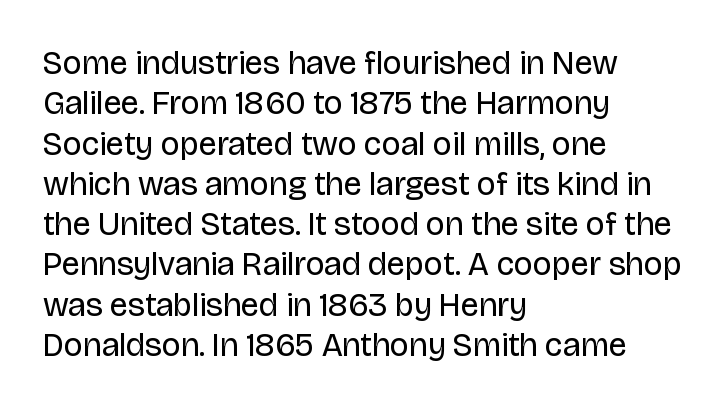
{"serif": "no", "italic": "no", "bold": "no", "weight": "regular", "width": "normal", "stroke_contrast": "low", "x_height": "large", "monospaced": "no", "underline": "no", "align": "left", "line_spacing_ratio": 1.22, "letter_spacing": "normal", "letter_spacing_em": 0.0, "glyph_px": 33}
